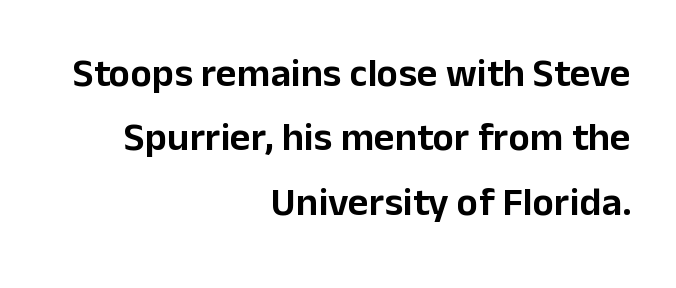
Q: Is the text italic (slanted)? A: No, it is upright.
Q: Is the typeface a serif or a sans-serif typeface? A: Sans-serif.
Q: Is the text underlined? A: No.
Q: How is the paragraph aligned? A: Right-aligned.
Q: Is the spacing between letters normal or unusually wide? A: Normal.
Q: Is the spacing between lines tight, normal or loose? A: Normal.
Q: Width (condensed, normal, or wide)? A: Normal.
Q: Stroke contrast? A: Low.
Q: x-height? A: Medium.
Q: Monospaced? A: No.
